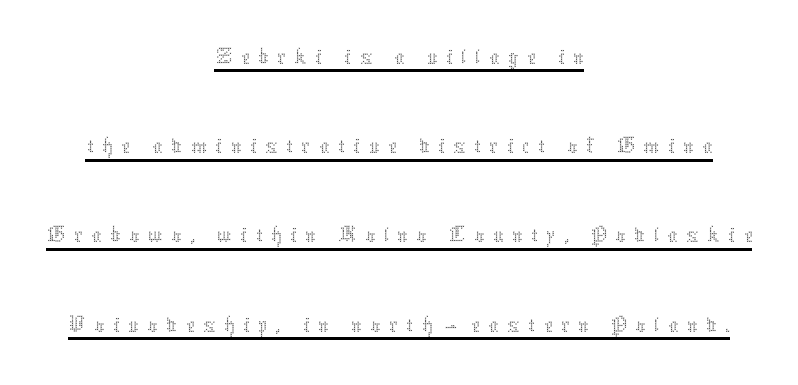
{"italic": "no", "bold": "no", "weight": "thin", "width": "normal", "stroke_contrast": "medium", "x_height": "medium", "monospaced": "no", "underline": "yes", "align": "center", "line_spacing_ratio": 1.75, "glyph_px": 51}
